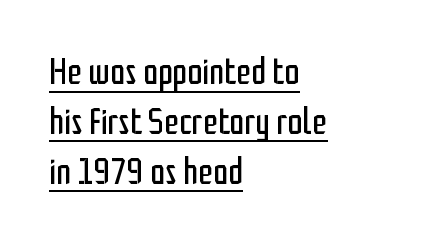
Looks like regular typesetting: each glyph gets only the width it needs. No heavy texture on the line: the type isn't bold. Like a heading marked for emphasis, these lines bear an underscore. This sample uses a sans-serif face. This rendering uses left alignment, leaving the right contour irregular.
